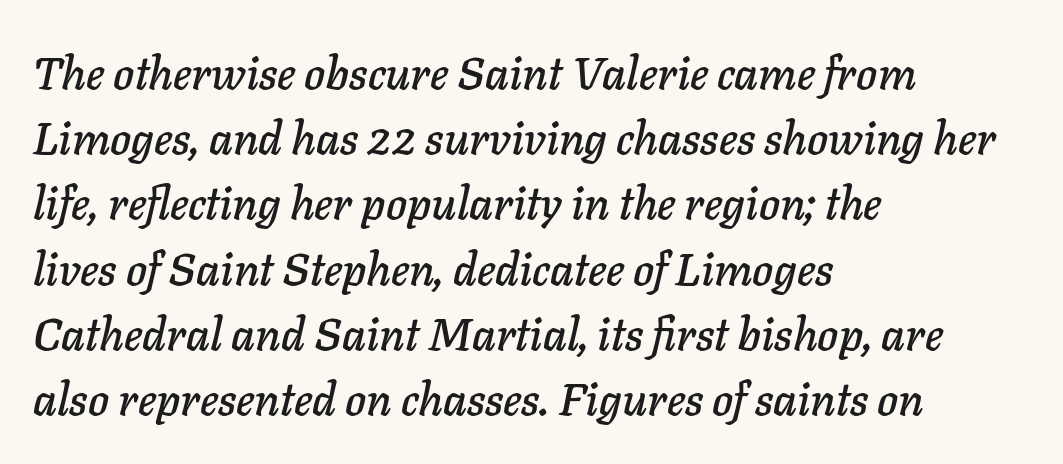
Caption: multi-line text, flush left, ragged right. Leading: standard. Check the space under the baseline: it is left empty. The letters are slanted; this is an italic face.
